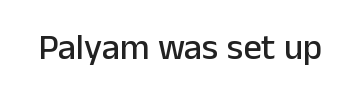
You could not count columns in this text — the font is proportionally spaced. This is roman type, the default non-slanted kind. Short note: letters normally spaced. Clear beneath every line of the passage. Font category for this specimen: sans-serif.
